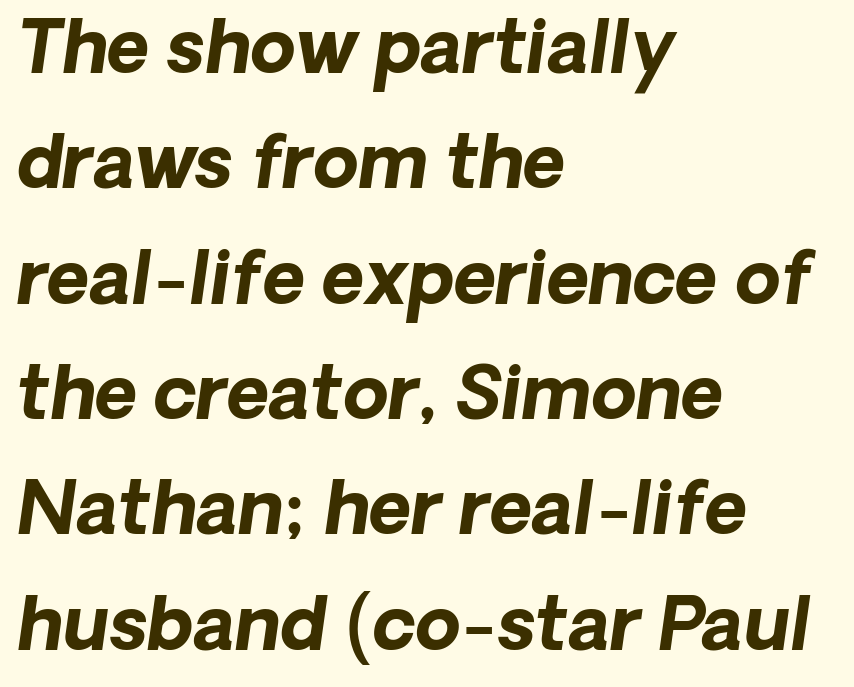
The rendering uses natural spacing where letterforms have individual widths. Leading matches the norm, producing a regular column. The gap between lines stays unmarked. The rendering anchors every line to the left-hand side. The characters display no serif detailing; their extremities are plain. Stroke thickness is high; the sample reads as a true bold.
